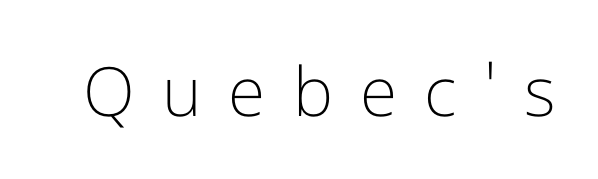
{"serif": "no", "italic": "no", "bold": "no", "weight": "light", "width": "normal", "stroke_contrast": "low", "x_height": "medium", "monospaced": "no", "underline": "no", "letter_spacing": "wide", "letter_spacing_em": 0.4, "glyph_px": 68}
